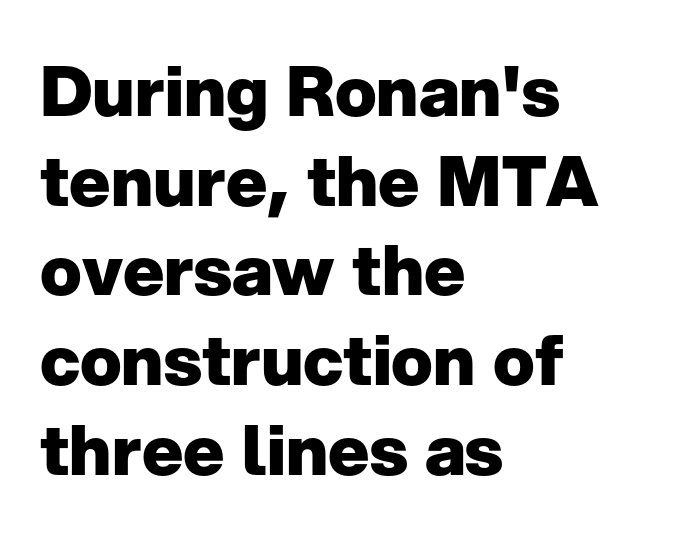
{"serif": "no", "italic": "no", "bold": "yes", "weight": "heavy", "width": "normal", "stroke_contrast": "low", "x_height": "medium", "monospaced": "no", "underline": "no", "align": "left", "line_spacing": "normal", "line_spacing_ratio": 1.3, "letter_spacing": "normal", "letter_spacing_em": 0.0, "glyph_px": 69}
